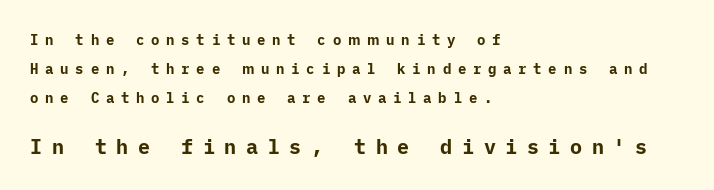
The image shows 20 px bold type, upright; set left-aligned, loose line spacing (2.06x), unusually wide letter spacing (+0.48 em), not underlined; the second (bottom) block is 1.43x larger.
